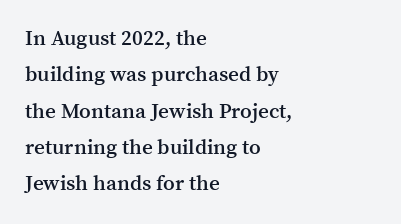
The image shows 21 px text type, upright; set left-aligned, line spacing 1.73x, normal letter spacing, not underlined.
